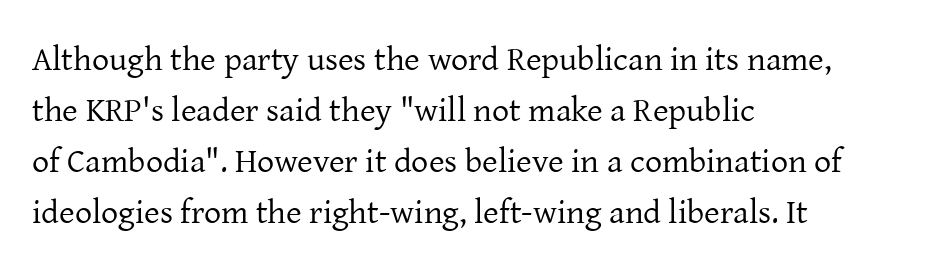
{"serif": "yes", "italic": "no", "bold": "no", "weight": "regular", "width": "normal", "stroke_contrast": "low", "x_height": "medium", "monospaced": "no", "underline": "no", "align": "left", "line_spacing": "normal", "line_spacing_ratio": 1.5, "letter_spacing": "normal", "letter_spacing_em": 0.0, "glyph_px": 34}
